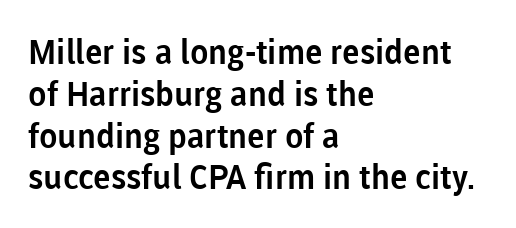
The image shows 34 px sans-serif type, upright; set left-aligned, line spacing 1.23x, normal letter spacing, not underlined; low stroke contrast and a medium x-height.
